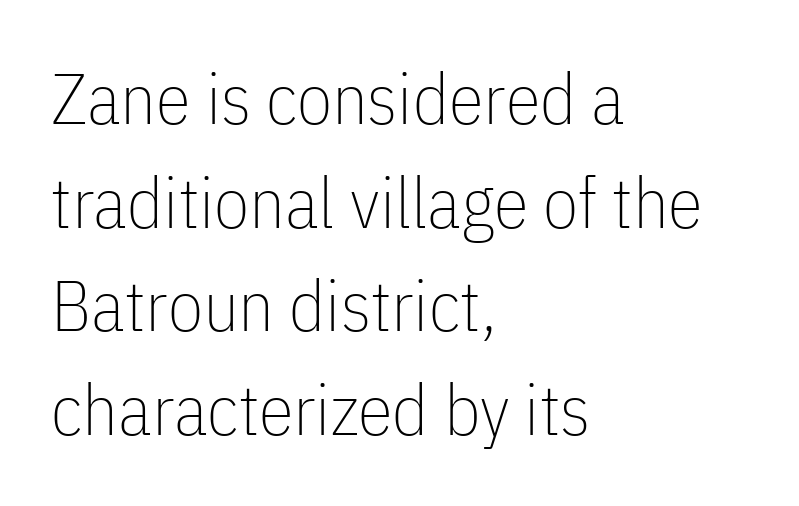
{"serif": "no", "italic": "no", "bold": "no", "weight": "thin", "width": "condensed", "stroke_contrast": "low", "x_height": "medium", "monospaced": "no", "underline": "no", "align": "left", "line_spacing": "normal", "line_spacing_ratio": 1.46, "letter_spacing": "normal", "letter_spacing_em": 0.0, "glyph_px": 71}
